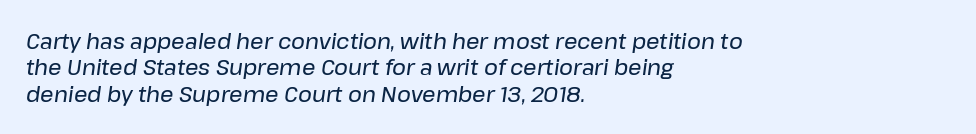
Q: Is the text italic (slanted)? A: Yes, it leans right by about 8 degrees.
Q: Is the text underlined? A: No.
Q: How is the paragraph aligned? A: Left-aligned.
Q: Is the spacing between letters normal or unusually wide? A: Normal.
Q: Is the spacing between lines tight, normal or loose? A: Normal.
